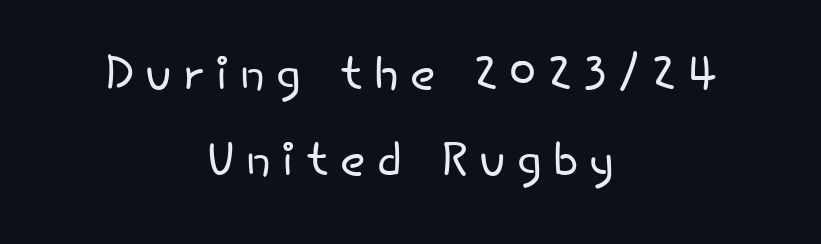
Looks like regular typesetting: each glyph gets only the width it needs. Each stroke keeps to a modest, everyday thickness or less. Caption: multi-line text, centered on the measure. Are there feet on the stems? There aren't — it's a sans.
